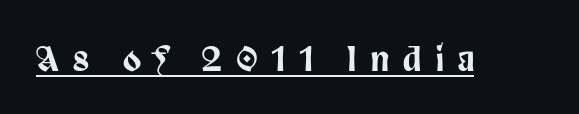
The image shows 33 px condensed sans-serif type, upright; set unusually wide letter spacing (+0.43 em), underlined; low stroke contrast and a large x-height.
